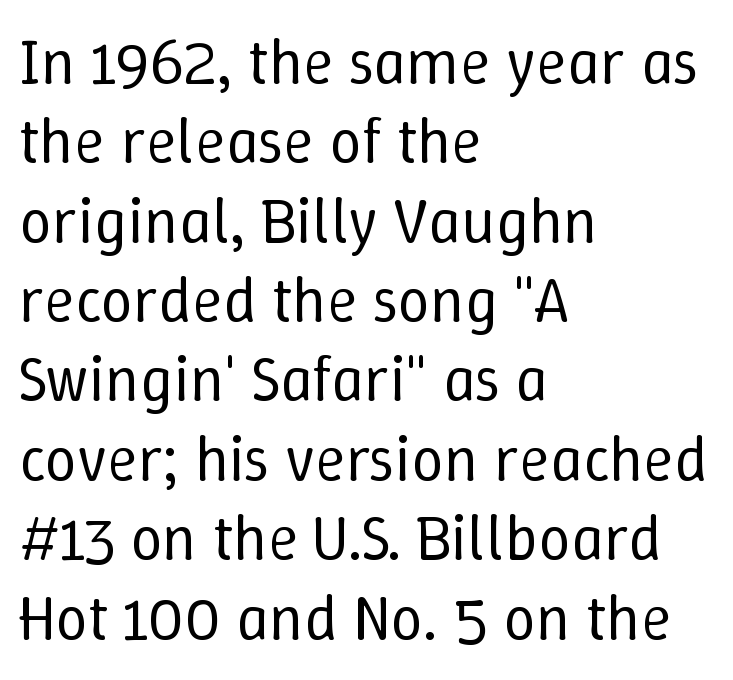
Q: Is the text bold? A: No.
Q: Is the text italic (slanted)? A: No, it is upright.
Q: Is the text underlined? A: No.
Q: How is the paragraph aligned? A: Left-aligned.
Q: Is the spacing between letters normal or unusually wide? A: Normal.
Q: Width (condensed, normal, or wide)? A: Normal.
Q: Stroke contrast? A: Low.
Q: x-height? A: Medium.
Q: Monospaced? A: No.
